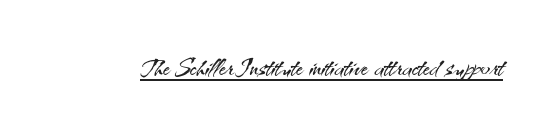
Q: Is the text bold? A: No.
Q: Is the text italic (slanted)? A: Yes.
Q: Is the typeface a serif or a sans-serif typeface? A: Sans-serif.
Q: Is the text underlined? A: Yes.
Q: Is the spacing between letters normal or unusually wide? A: Normal.
Q: Width (condensed, normal, or wide)? A: Normal.
Q: Stroke contrast? A: Medium.
Q: x-height? A: Small.
Q: Monospaced? A: No.
